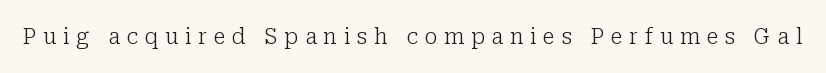
{"italic": "no", "bold": "no", "underline": "no", "letter_spacing": "wide", "letter_spacing_em": 0.3, "glyph_px": 22}
